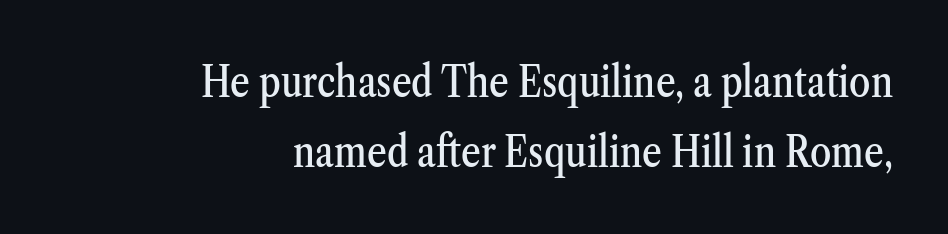
Q: Is the text italic (slanted)? A: No, it is upright.
Q: Is the typeface a serif or a sans-serif typeface? A: Serif.
Q: Is the text underlined? A: No.
Q: How is the paragraph aligned? A: Right-aligned.
Q: Is the spacing between letters normal or unusually wide? A: Normal.
Q: Is the spacing between lines tight, normal or loose? A: Normal.
Q: Width (condensed, normal, or wide)? A: Condensed.
Q: Stroke contrast? A: Medium.
Q: x-height? A: Medium.
Q: Monospaced? A: No.
